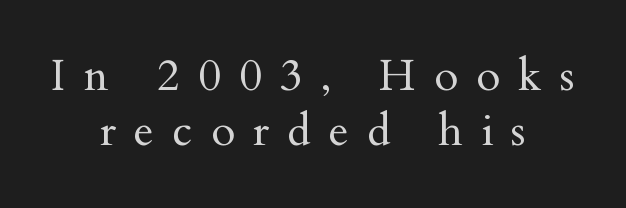
{"serif": "yes", "italic": "no", "bold": "no", "weight": "regular", "width": "normal", "stroke_contrast": "medium", "x_height": "small", "monospaced": "no", "underline": "no", "align": "center", "line_spacing": "normal", "line_spacing_ratio": 1.25, "letter_spacing": "wide", "letter_spacing_em": 0.41, "glyph_px": 44}
